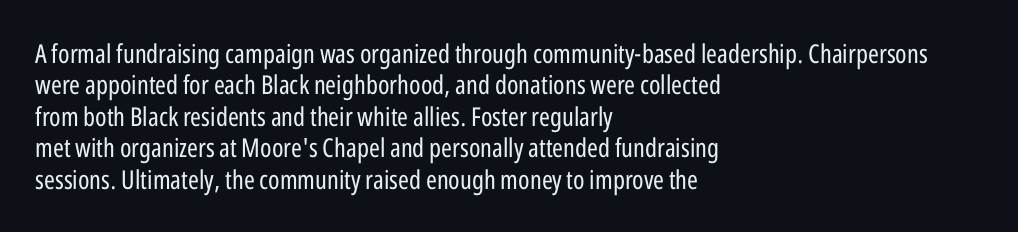
{"italic": "no", "bold": "no", "underline": "no", "align": "left", "line_spacing_ratio": 1.21, "letter_spacing": "normal", "letter_spacing_em": 0.0, "glyph_px": 26}
